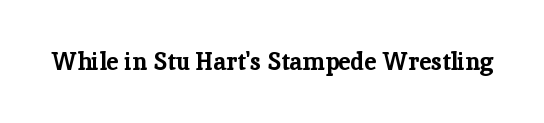
{"italic": "no", "bold": "yes", "underline": "no", "letter_spacing": "normal", "letter_spacing_em": 0.0, "glyph_px": 24}
